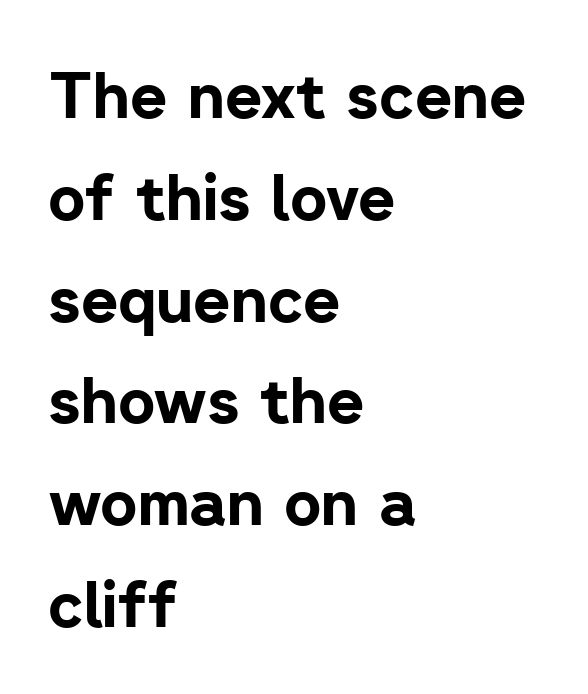
A student would call this left alignment; a typographer would say flush left, rag right. Successive baselines arrive at the customary interval. These lines carry a lot of weight — the face is fully bold. Is this a sans? Yes — the strokes have no serifs.
